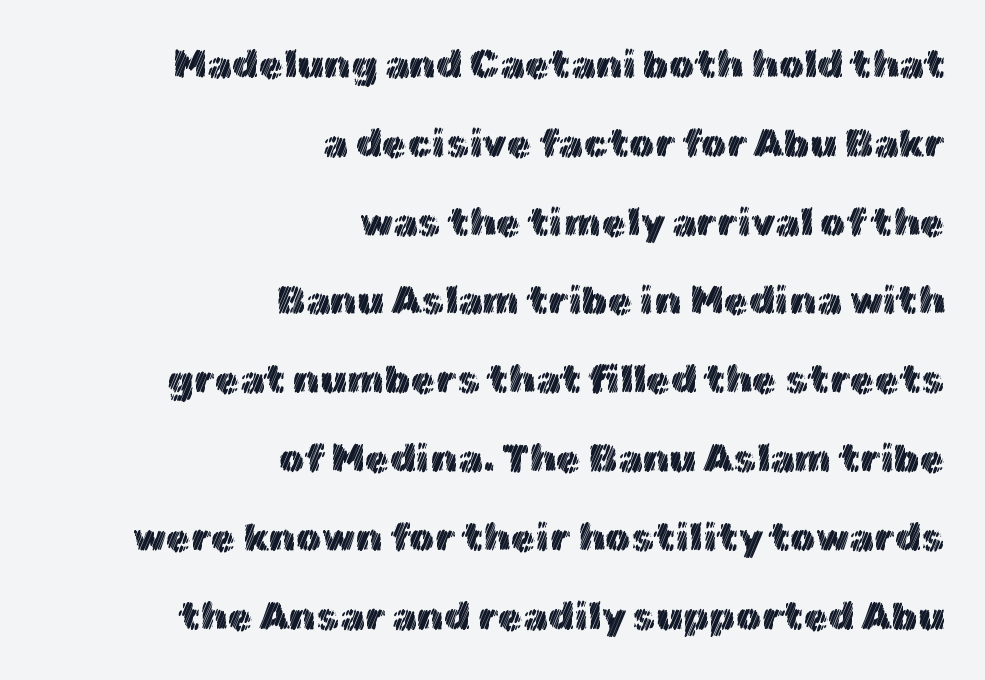
Q: Is the text italic (slanted)? A: No, it is upright.
Q: Is the text underlined? A: No.
Q: How is the paragraph aligned? A: Right-aligned.
Q: Is the spacing between letters normal or unusually wide? A: Normal.
Q: Is the spacing between lines tight, normal or loose? A: Loose.
Q: Width (condensed, normal, or wide)? A: Normal.
Q: x-height? A: Medium.
Q: Monospaced? A: No.
